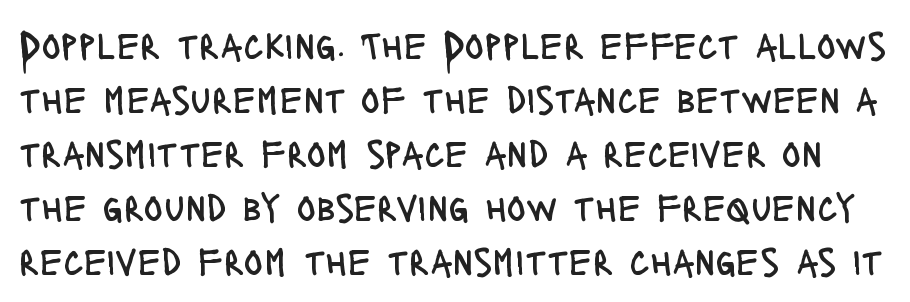
{"serif": "no", "italic": "no", "bold": "no", "weight": "regular", "width": "condensed", "stroke_contrast": "low", "x_height": "large", "monospaced": "no", "underline": "no", "line_spacing": "normal", "line_spacing_ratio": 1.35, "letter_spacing": "normal", "letter_spacing_em": 0.0, "glyph_px": 40}
